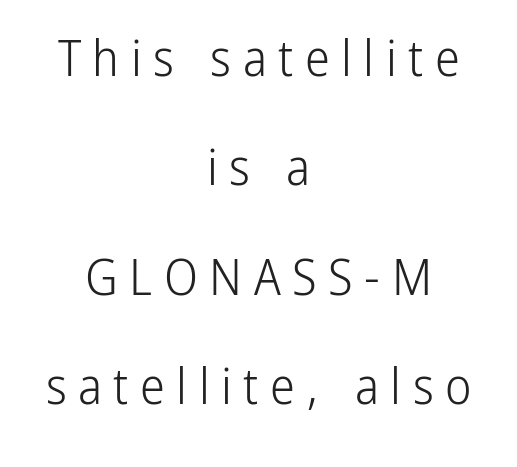
Q: Is the text bold? A: No.
Q: Is the text italic (slanted)? A: No, it is upright.
Q: Is the typeface a serif or a sans-serif typeface? A: Sans-serif.
Q: Is the text underlined? A: No.
Q: How is the paragraph aligned? A: Centered.
Q: Is the spacing between letters normal or unusually wide? A: Unusually wide.
Q: Is the spacing between lines tight, normal or loose? A: Loose.
Q: Width (condensed, normal, or wide)? A: Condensed.
Q: Stroke contrast? A: Low.
Q: x-height? A: Medium.
Q: Monospaced? A: No.
